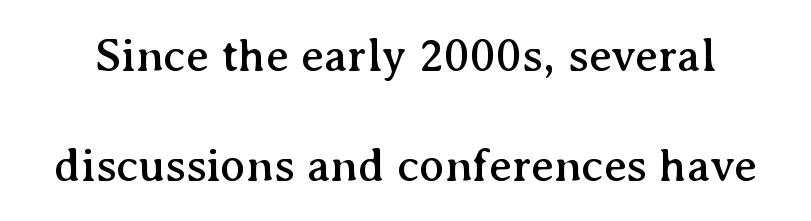
Check where the strokes stop: tiny serifs finish them off. Spacing verdict: proportional, widths tailored to each character. When letters stand straight like this, we call the style roman or upright. Nobody touched the tracking dial on this one. Decoration check: the copy has no underline.
